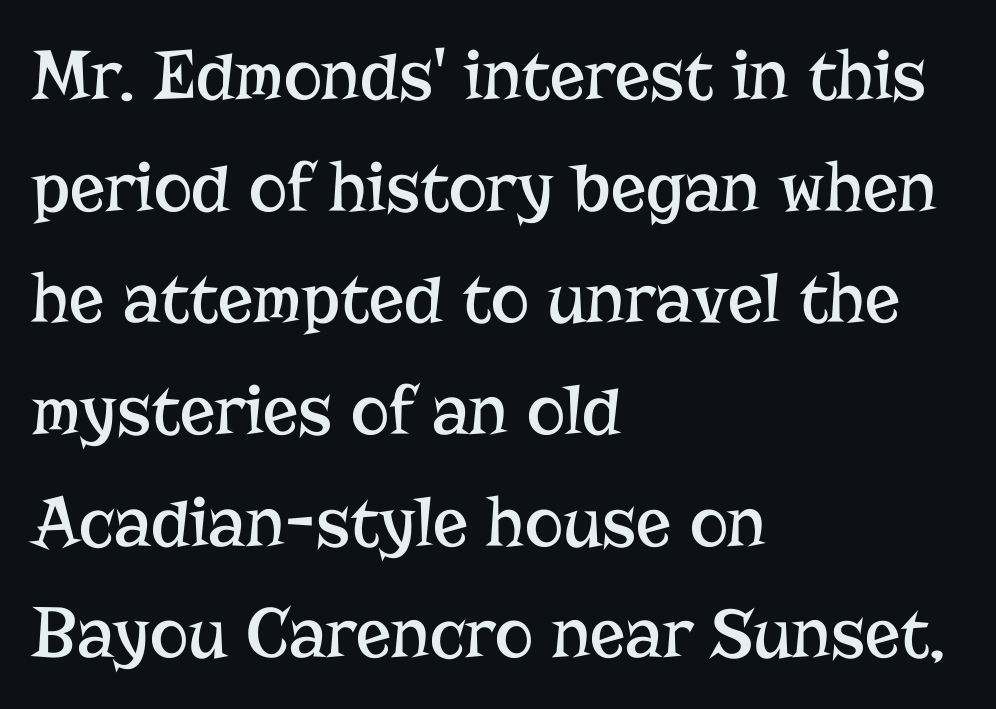
Weight: not bold — regular or lighter. Letters rest on an invisible, unmarked baseline. The letters stand upright; this is a roman face. A classic flush-left, rag-right setting is used for this passage. Spacing verdict: proportional, widths tailored to each character. Short note: letters normally spaced.
